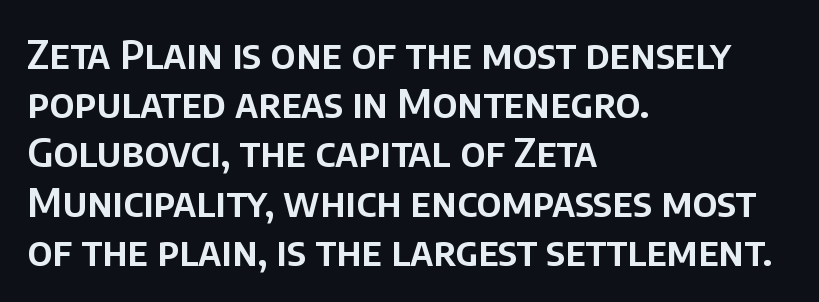
Quick note: not italic, upright. Serif or sans? Sans — the stroke terminals are bare. You could not count columns in this text — the font is proportionally spaced. Here the glyphs are tracked normally, forming tight word shapes.
